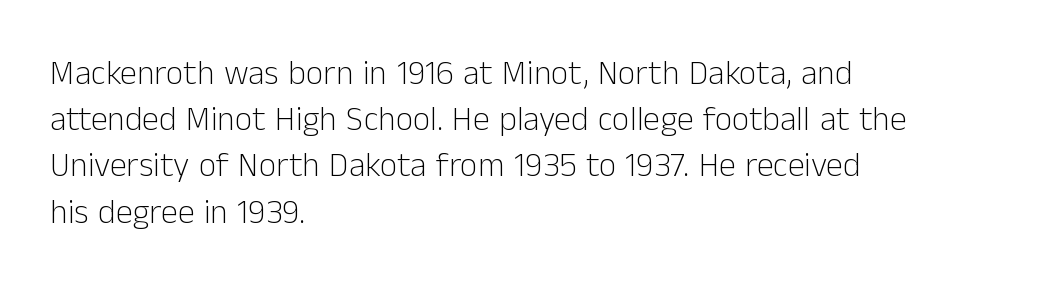
Here the designer chose a conventional face with non-uniform glyph widths. Compared with typical body copy, the letter spacing here is the same. Visually the block forms a straight wall on the left and a jagged coastline on the right. This sample keeps an unexceptional amount of space between lines. Stems here are at most as thick as an everyday book face.
